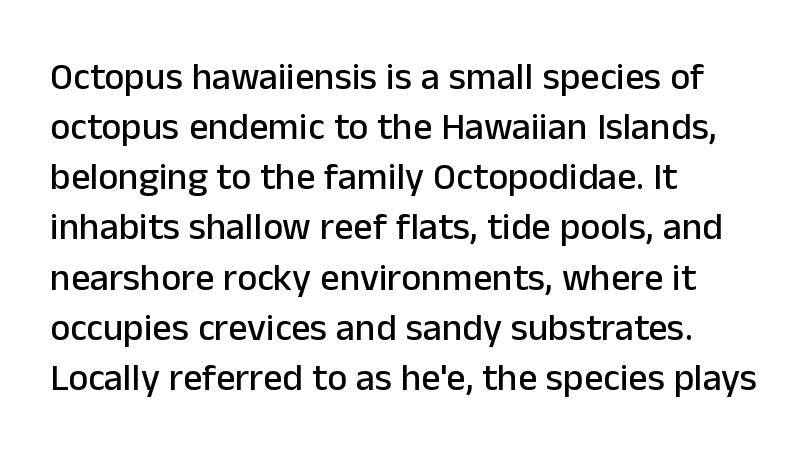
{"serif": "no", "italic": "no", "width": "normal", "stroke_contrast": "low", "x_height": "medium", "monospaced": "no", "underline": "no", "align": "left", "line_spacing": "normal", "line_spacing_ratio": 1.32, "letter_spacing": "normal", "letter_spacing_em": 0.0, "glyph_px": 38}
